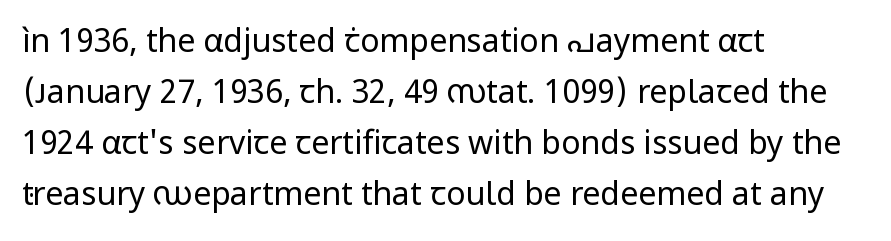
A bare baseline throughout the passage. The glyphs in this specimen are sans serif. The font sits on the lighter half of the weight spectrum, regular included. Rendered with straight, roman letterforms. Character widths vary here, with narrow letters taking less room than wide ones.
